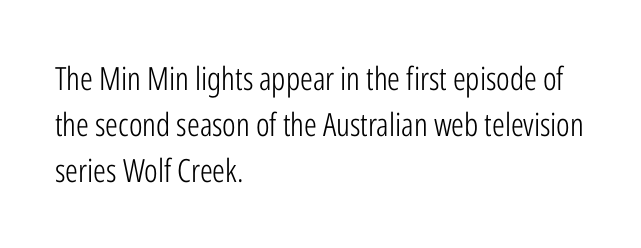
Q: Is the text bold? A: No.
Q: Is the text italic (slanted)? A: No, it is upright.
Q: Is the typeface a serif or a sans-serif typeface? A: Sans-serif.
Q: Is the text underlined? A: No.
Q: How is the paragraph aligned? A: Left-aligned.
Q: Is the spacing between letters normal or unusually wide? A: Normal.
Q: Is the spacing between lines tight, normal or loose? A: Normal.
Q: Width (condensed, normal, or wide)? A: Condensed.
Q: Stroke contrast? A: Low.
Q: x-height? A: Medium.
Q: Monospaced? A: No.
